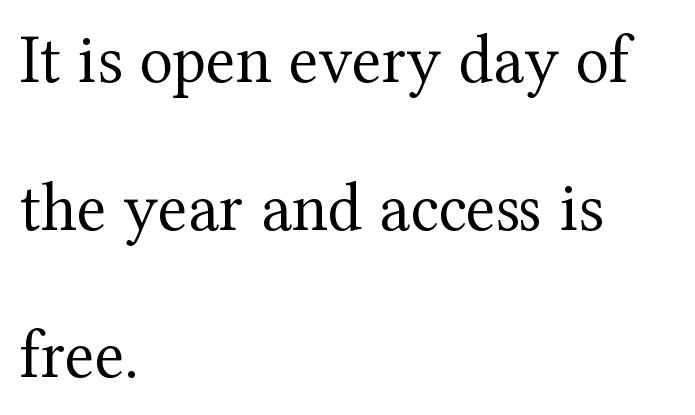
{"serif": "yes", "italic": "no", "bold": "no", "weight": "regular", "width": "normal", "stroke_contrast": "medium", "x_height": "medium", "monospaced": "no", "underline": "no", "align": "left", "line_spacing": "loose", "line_spacing_ratio": 2.14, "letter_spacing": "normal", "letter_spacing_em": 0.0, "glyph_px": 69}
